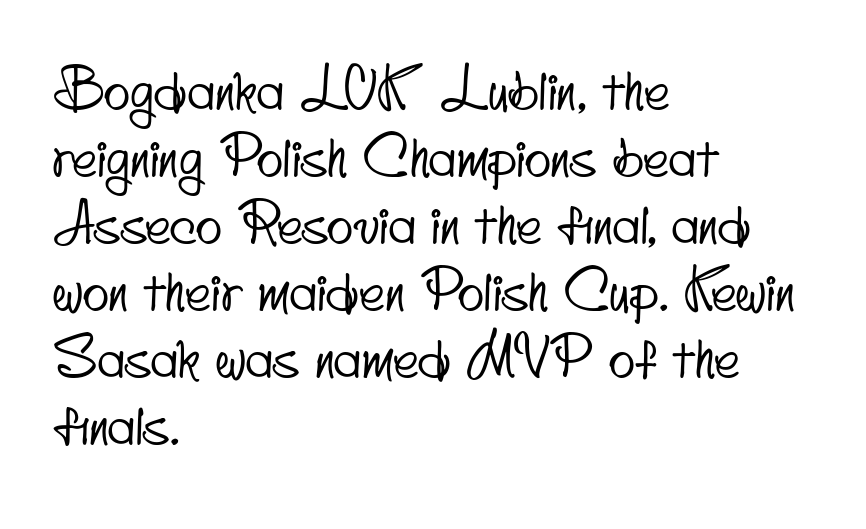
Looks like regular typesetting: each glyph gets only the width it needs. This is sans-serif lettering, the kind often seen on screens and signage. In CSS terms this would be text-align: left. There is no visible air inserted between adjacent glyphs. The passage shown is not underscored anywhere.
